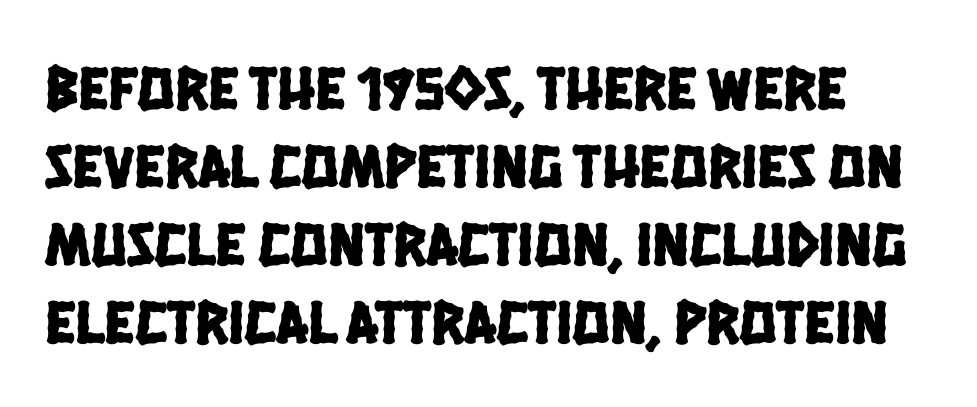
The image shows 62 px condensed sans-serif type; set normal line spacing (1.26x), normal letter spacing, not underlined; low stroke contrast and a large x-height.
